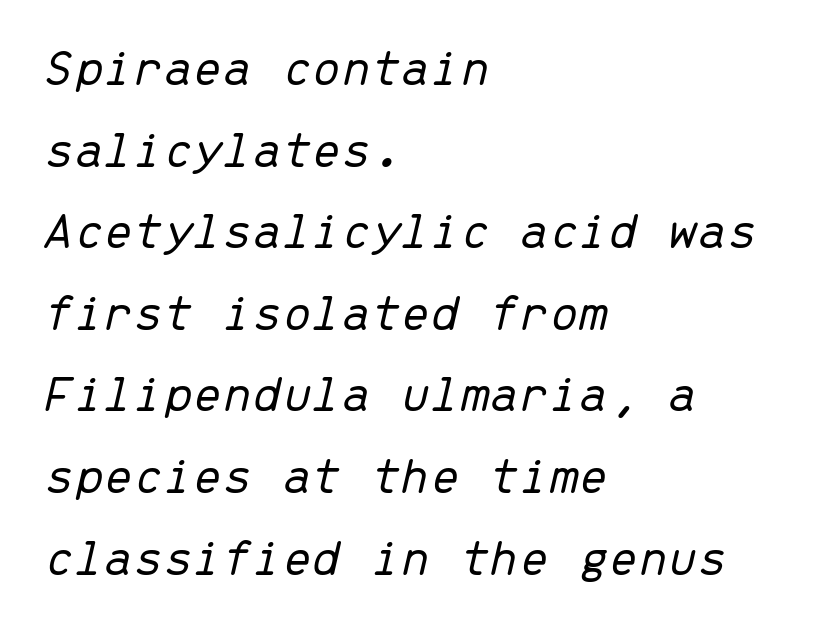
Italic: yes, the glyphs are oblique. No extra tracking has been applied to these lines. Every character here occupies the same horizontal width, giving the sample a typewriter-like rhythm. This rendering uses left alignment, leaving the right contour irregular.
